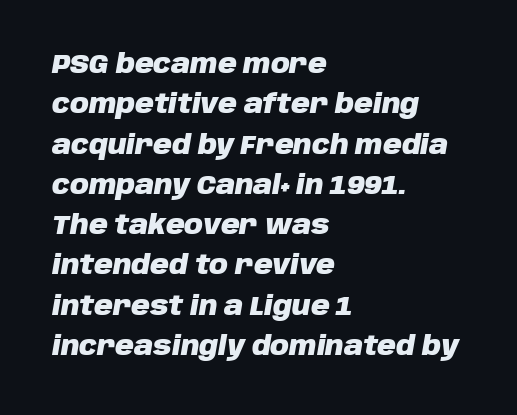
{"italic": "yes", "lean": "right", "slant_degrees": 10, "bold": "yes", "underline": "no", "align": "left", "line_spacing": "normal", "line_spacing_ratio": 1.55, "letter_spacing": "normal", "letter_spacing_em": 0.0, "glyph_px": 26}
